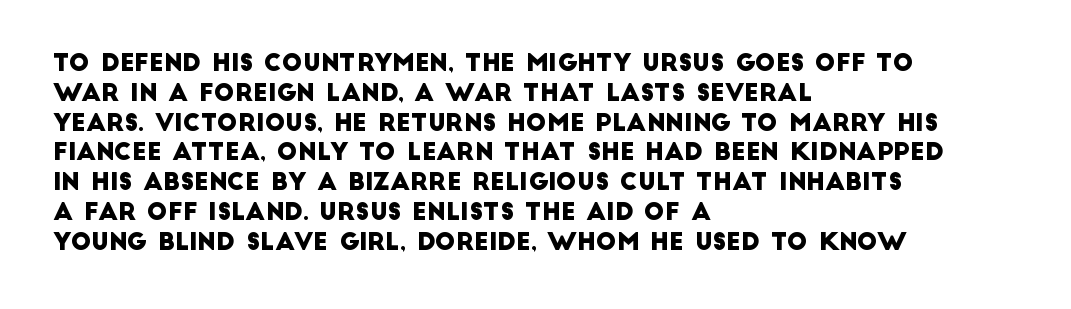
Typeset ragged right — the left edge is the straight one. The glyphs are unaccompanied by any horizontal stroke below them. The gaps between neighbouring characters are ordinary and unremarkable.
